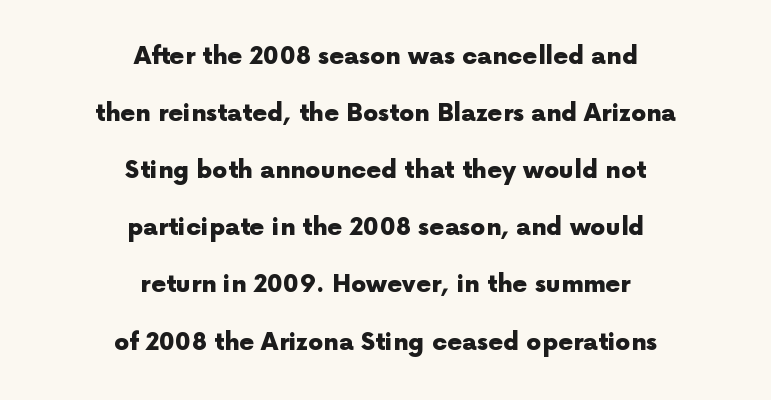
The image shows 24 px bold type, upright; set centered, loose line spacing (2.38x), normal letter spacing, not underlined.
